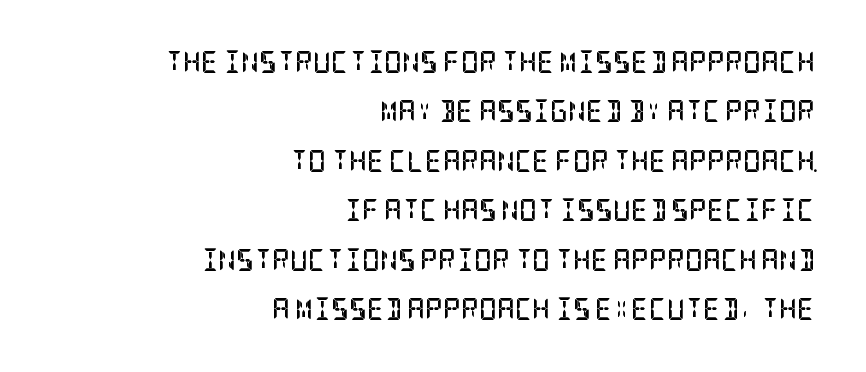
{"italic": "no", "bold": "yes", "underline": "no", "align": "right", "line_spacing": "loose", "line_spacing_ratio": 2.25, "letter_spacing": "normal", "letter_spacing_em": 0.0, "glyph_px": 22}
